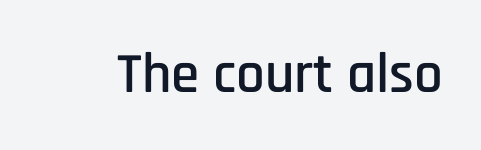
Q: Is the text italic (slanted)? A: No, it is upright.
Q: Is the typeface a serif or a sans-serif typeface? A: Sans-serif.
Q: Is the text underlined? A: No.
Q: Is the spacing between letters normal or unusually wide? A: Normal.
Q: Width (condensed, normal, or wide)? A: Condensed.
Q: Stroke contrast? A: Low.
Q: x-height? A: Large.
Q: Monospaced? A: No.
